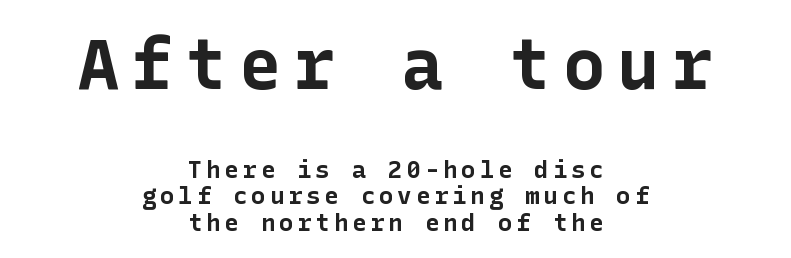
{"serif": "no", "italic": "no", "bold": "yes", "weight": "bold", "width": "normal", "stroke_contrast": "low", "x_height": "medium", "underline": "no", "align": "center", "line_spacing": "tight", "line_spacing_ratio": 1.09, "larger_block": "first", "size_ratio": 2.96, "glyph_px": 71}
